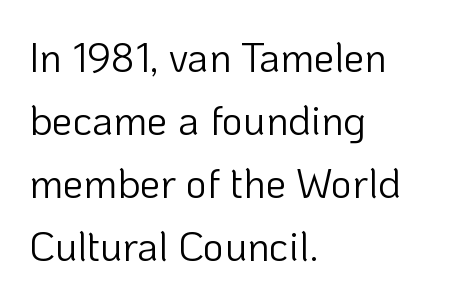
The image shows 41 px light sans-serif type, upright; set left-aligned, normal line spacing (1.54x), normal letter spacing, not underlined; low stroke contrast and a medium x-height.
